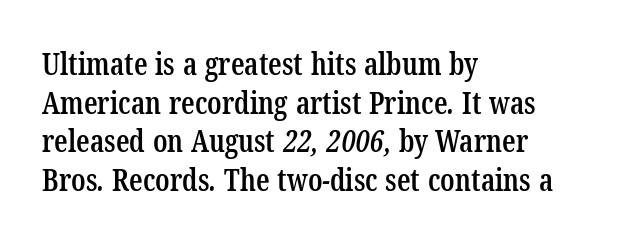
{"serif": "yes", "bold": "semi", "weight": "semibold", "width": "condensed", "stroke_contrast": "low", "x_height": "medium", "monospaced": "no", "underline": "no", "align": "left", "line_spacing": "normal", "line_spacing_ratio": 1.29, "letter_spacing": "normal", "letter_spacing_em": 0.0, "glyph_px": 30}
